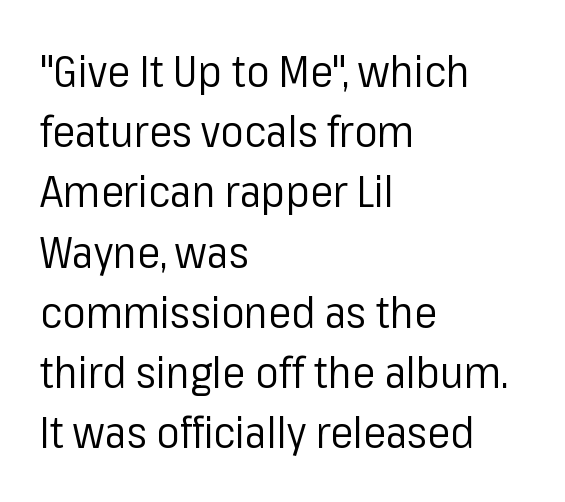
Q: Is the text bold? A: No.
Q: Is the text italic (slanted)? A: No, it is upright.
Q: Is the typeface a serif or a sans-serif typeface? A: Sans-serif.
Q: Is the text underlined? A: No.
Q: How is the paragraph aligned? A: Left-aligned.
Q: Is the spacing between letters normal or unusually wide? A: Normal.
Q: Is the spacing between lines tight, normal or loose? A: Normal.
Q: Width (condensed, normal, or wide)? A: Normal.
Q: Stroke contrast? A: Low.
Q: x-height? A: Medium.
Q: Monospaced? A: No.
